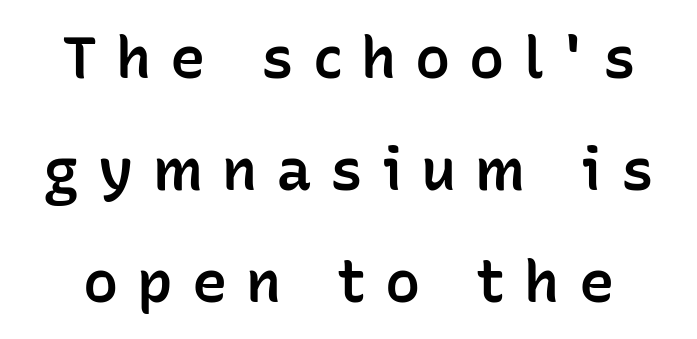
The image shows 59 px semibold sans-serif type, upright; set loose line spacing (1.9x), unusually wide letter spacing (+0.32 em), not underlined; low stroke contrast and a medium x-height.
